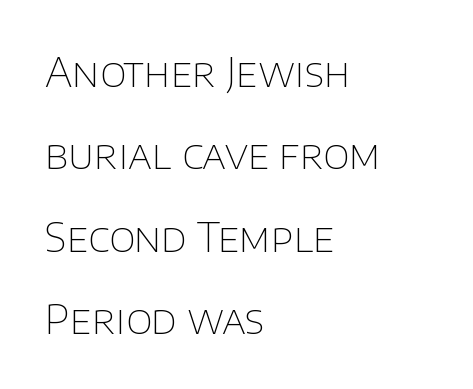
The space between consecutive lines is lavish. Each letter keeps its own natural width here, so spacing adapts to shape. The cut favours lightness, reaching ordinary text weight at its darkest. Does the lettering tilt? It doesn't — this is upright.
